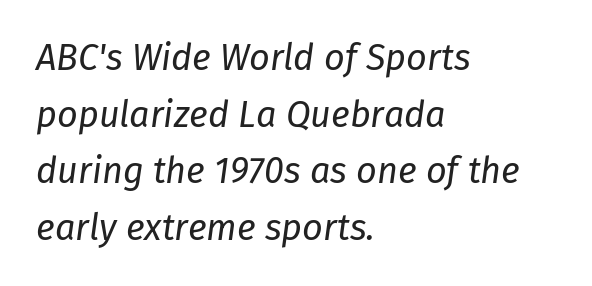
Q: Is the text bold? A: No.
Q: Is the text italic (slanted)? A: Yes, it leans right by about 8 degrees.
Q: Is the text underlined? A: No.
Q: How is the paragraph aligned? A: Left-aligned.
Q: Is the spacing between letters normal or unusually wide? A: Normal.
Q: Is the spacing between lines tight, normal or loose? A: Normal.
Q: Width (condensed, normal, or wide)? A: Normal.
Q: Stroke contrast? A: Low.
Q: x-height? A: Medium.
Q: Monospaced? A: No.
